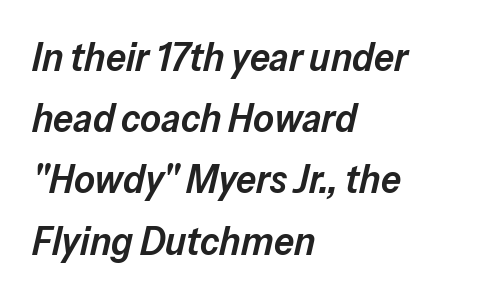
Note the varied advance widths — an 'i' is clearly narrower than an 'm'. Notice how descenders clear the ascenders below comfortably — that's standard leading. As a designer I'd log this as weight 600, semibold. Standard letterfit; no display-style spreading of the glyphs. Every row of glyphs begins at an identical x-position on the left. Each row of text sits above clean, open space.
